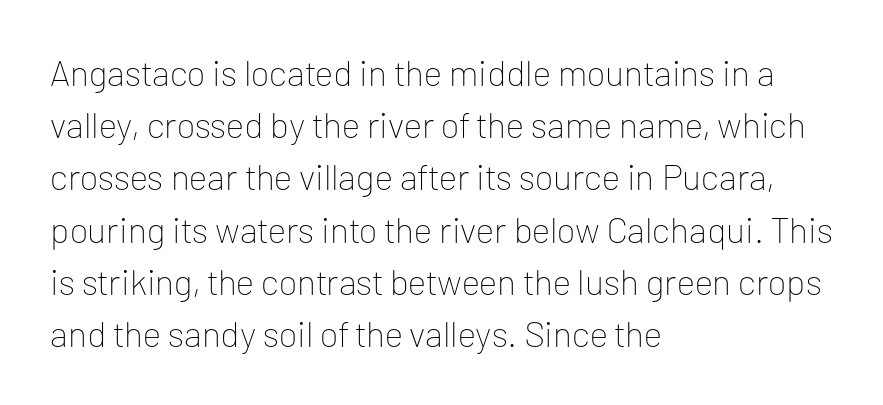
The image shows 36 px thin sans-serif type, upright; set left-aligned, normal line spacing (1.45x), normal letter spacing, not underlined; low stroke contrast and a medium x-height.
